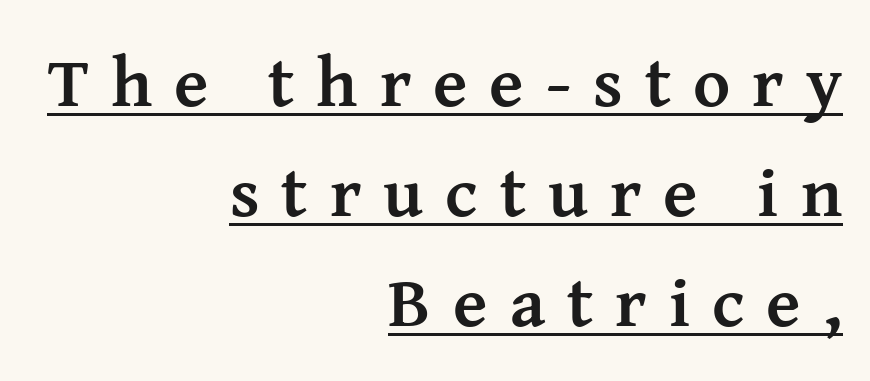
Do the characters align in a grid? No, the font is proportional. Glance below the letters and you will spot a drawn line. The font is running at its bold setting. The letters stand straight up with perfectly vertical stems. Unlike a clean sans, this face finishes its strokes with serifs.
